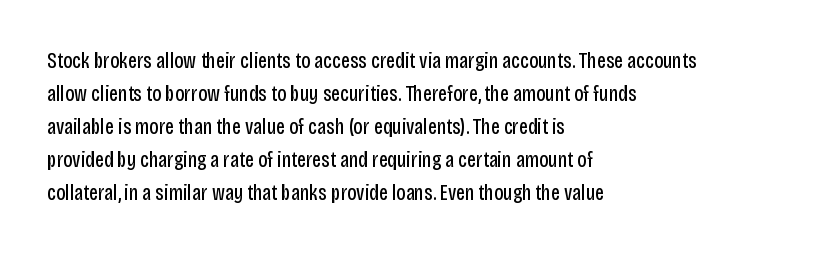
The image shows 22 px text type, upright; set left-aligned, normal line spacing (1.5x), normal letter spacing, not underlined.
